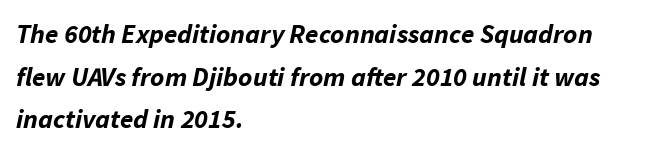
These lines carry a lot of weight — the face is fully bold. Vertically, the passage feels balanced, rows spaced as you'd expect. Italic: yes, the glyphs are oblique. Left-aligned paragraph, ragged on the right. The strip under each line holds only bare page.
